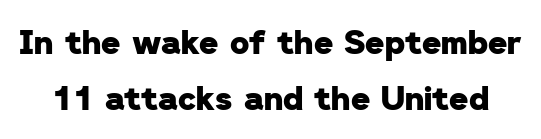
Q: Is the text bold? A: Yes.
Q: Is the typeface a serif or a sans-serif typeface? A: Sans-serif.
Q: Is the text underlined? A: No.
Q: Is the spacing between letters normal or unusually wide? A: Normal.
Q: Is the spacing between lines tight, normal or loose? A: Normal.
Q: Width (condensed, normal, or wide)? A: Normal.
Q: Stroke contrast? A: Low.
Q: x-height? A: Medium.
Q: Monospaced? A: No.
